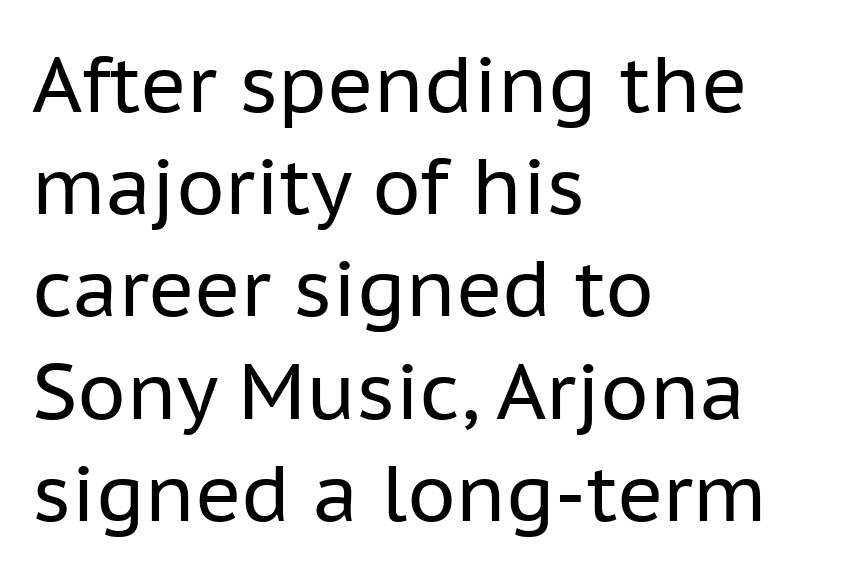
Q: Is the text bold? A: No.
Q: Is the text italic (slanted)? A: No, it is upright.
Q: Is the typeface a serif or a sans-serif typeface? A: Sans-serif.
Q: Is the text underlined? A: No.
Q: How is the paragraph aligned? A: Left-aligned.
Q: Is the spacing between letters normal or unusually wide? A: Normal.
Q: Is the spacing between lines tight, normal or loose? A: Normal.
Q: Width (condensed, normal, or wide)? A: Normal.
Q: Stroke contrast? A: Low.
Q: x-height? A: Medium.
Q: Monospaced? A: No.
